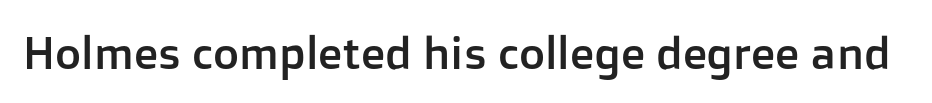
{"serif": "no", "italic": "no", "width": "normal", "stroke_contrast": "low", "x_height": "medium", "monospaced": "no", "underline": "no", "letter_spacing": "normal", "letter_spacing_em": 0.0, "glyph_px": 45}
